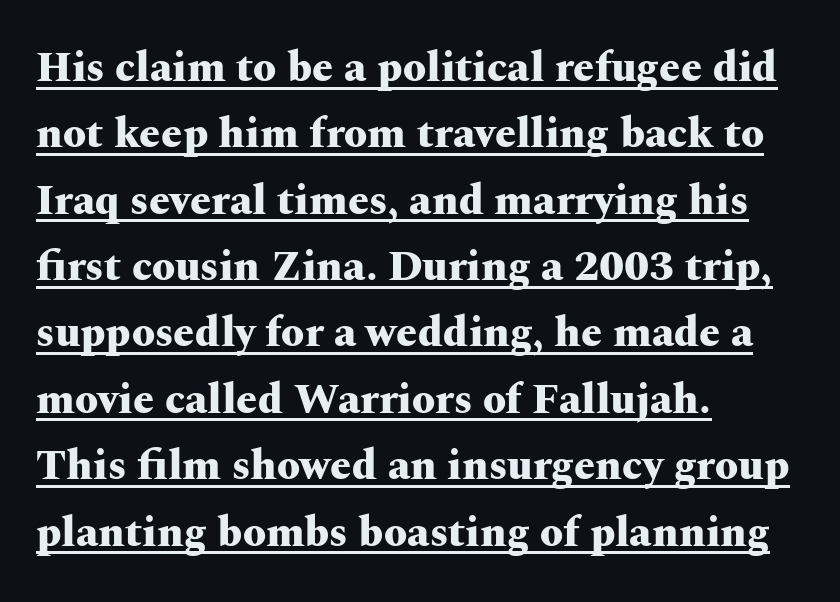
Q: Is the text bold? A: Yes.
Q: Is the text italic (slanted)? A: No, it is upright.
Q: Is the typeface a serif or a sans-serif typeface? A: Serif.
Q: Is the text underlined? A: Yes.
Q: How is the paragraph aligned? A: Left-aligned.
Q: Is the spacing between letters normal or unusually wide? A: Normal.
Q: Is the spacing between lines tight, normal or loose? A: Normal.
Q: Width (condensed, normal, or wide)? A: Wide.
Q: Stroke contrast? A: Medium.
Q: x-height? A: Medium.
Q: Monospaced? A: No.
